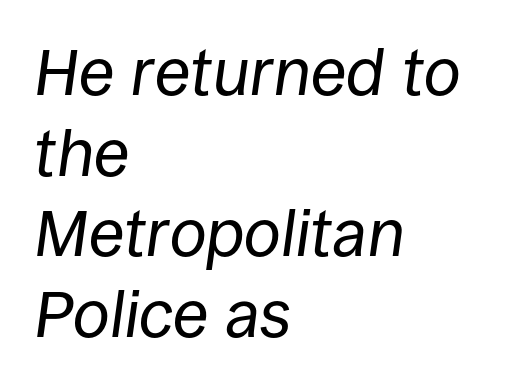
The passage shown is typed in a proportional face where columns would drift. The passage shown leans; its letterforms are oblique. The rendering keeps characters at their native spacing. Nobody drew a line under any word here. Horizontal alignment here is leftward, the default for most running prose.
